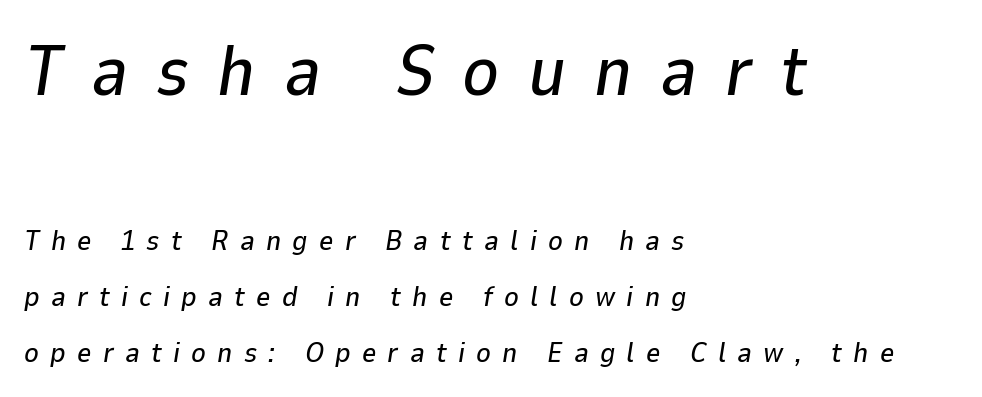
The lines are spread far apart with generous leading. Beneath every word, the page is bare. The block sitting higher on the canvas is the one with enlarged characters. You can tell it's italic because the verticals aren't actually vertical.
